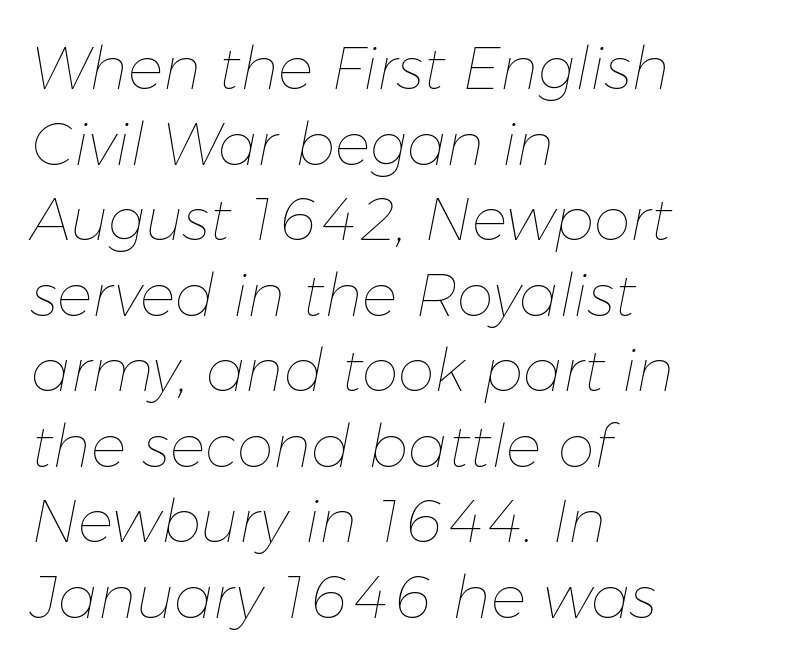
Q: Is the text bold? A: No.
Q: Is the text italic (slanted)? A: Yes, it leans right by about 11 degrees.
Q: Is the text underlined? A: No.
Q: How is the paragraph aligned? A: Left-aligned.
Q: Is the spacing between letters normal or unusually wide? A: Normal.
Q: Is the spacing between lines tight, normal or loose? A: Normal.
Q: Width (condensed, normal, or wide)? A: Normal.
Q: Stroke contrast? A: Low.
Q: x-height? A: Medium.
Q: Monospaced? A: No.
